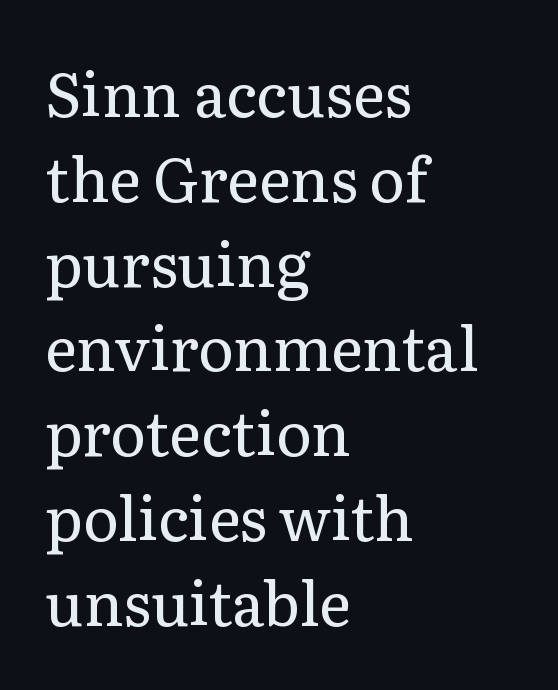
Q: Is the text bold? A: No.
Q: Is the text italic (slanted)? A: No, it is upright.
Q: Is the typeface a serif or a sans-serif typeface? A: Serif.
Q: Is the text underlined? A: No.
Q: How is the paragraph aligned? A: Left-aligned.
Q: Is the spacing between letters normal or unusually wide? A: Normal.
Q: Is the spacing between lines tight, normal or loose? A: Normal.
Q: Width (condensed, normal, or wide)? A: Normal.
Q: Stroke contrast? A: Low.
Q: x-height? A: Medium.
Q: Monospaced? A: No.
